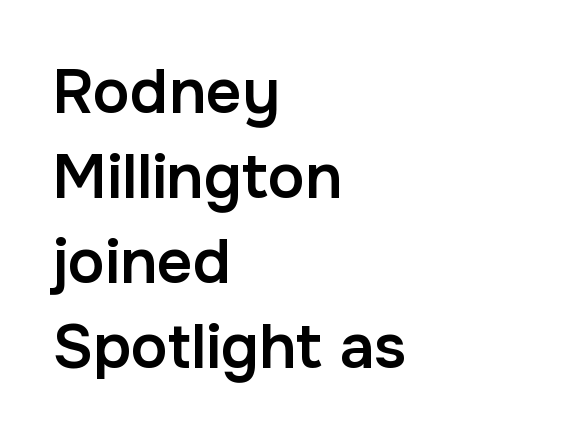
The image shows 62 px semibold sans-serif type, upright; set left-aligned, normal line spacing (1.37x), normal letter spacing, not underlined; low stroke contrast and a medium x-height.
